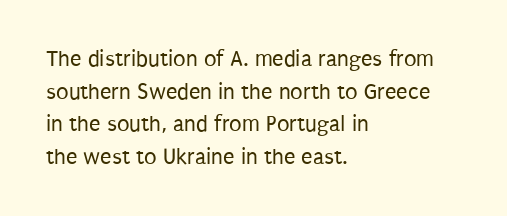
{"italic": "no", "bold": "no", "underline": "no", "align": "left", "line_spacing": "normal", "line_spacing_ratio": 1.42, "letter_spacing": "normal", "letter_spacing_em": 0.0, "glyph_px": 23}
